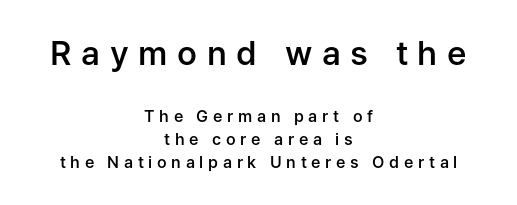
Note: no serifs on the glyphs. The specimen reads as upright at a glance. The passage shown is typed in a proportional face where columns would drift. Just letters on the line, the space beneath them empty. The composition opens big and finishes small.
